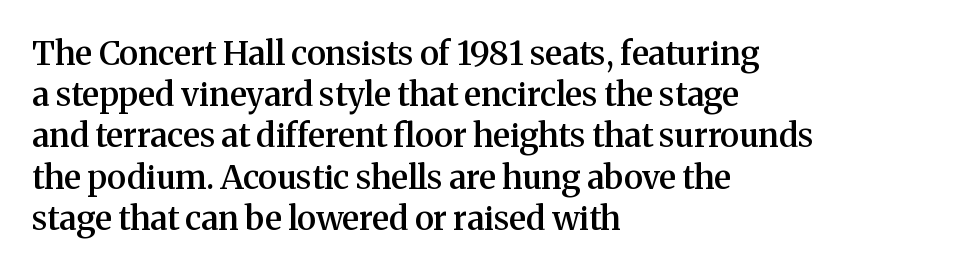
The image shows 33 px semibold serif type, upright; set left-aligned, normal line spacing (1.25x), normal letter spacing, not underlined; medium stroke contrast and a medium x-height.
